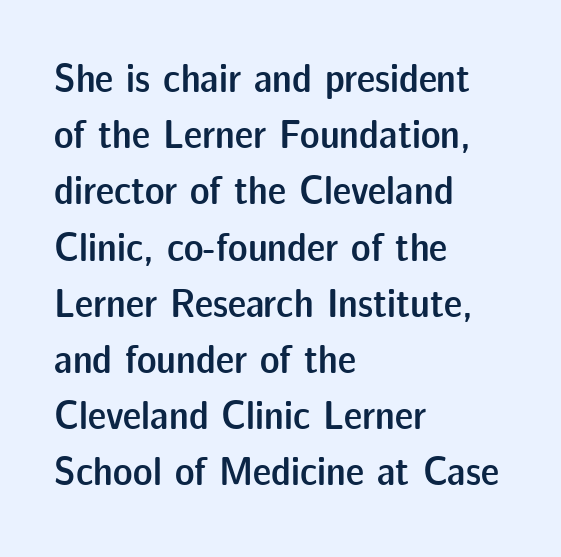
{"serif": "no", "italic": "no", "bold": "semi", "weight": "semibold", "width": "normal", "stroke_contrast": "low", "x_height": "medium", "monospaced": "no", "underline": "no", "align": "left", "line_spacing": "normal", "line_spacing_ratio": 1.37, "letter_spacing": "normal", "letter_spacing_em": 0.0, "glyph_px": 41}
